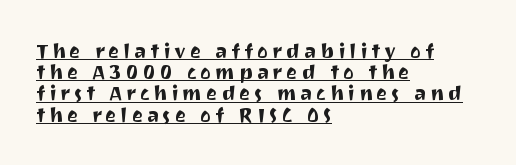
Q: Is the text italic (slanted)? A: No, it is upright.
Q: Is the text underlined? A: Yes.
Q: How is the paragraph aligned? A: Left-aligned.
Q: Is the spacing between lines tight, normal or loose? A: Tight.
